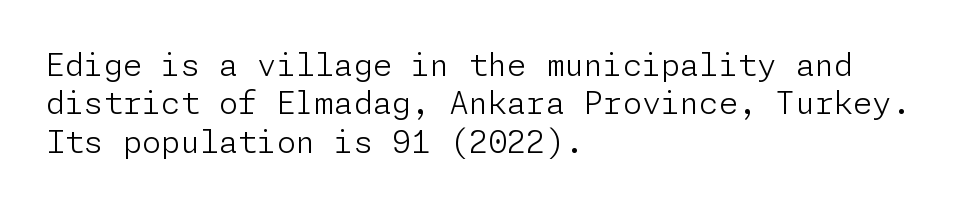
The image shows 31 px light sans-serif type, upright; set left-aligned, line spacing 1.24x, normal letter spacing, not underlined; low stroke contrast and a medium x-height.
